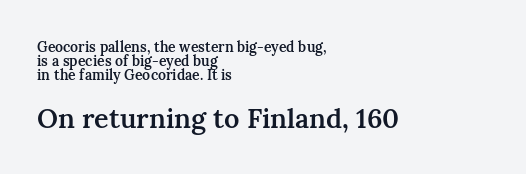
The image shows 27 px text type, upright; set left-aligned, tight line spacing (0.99x), normal letter spacing, not underlined; the second (bottom) block is 1.93x larger.
